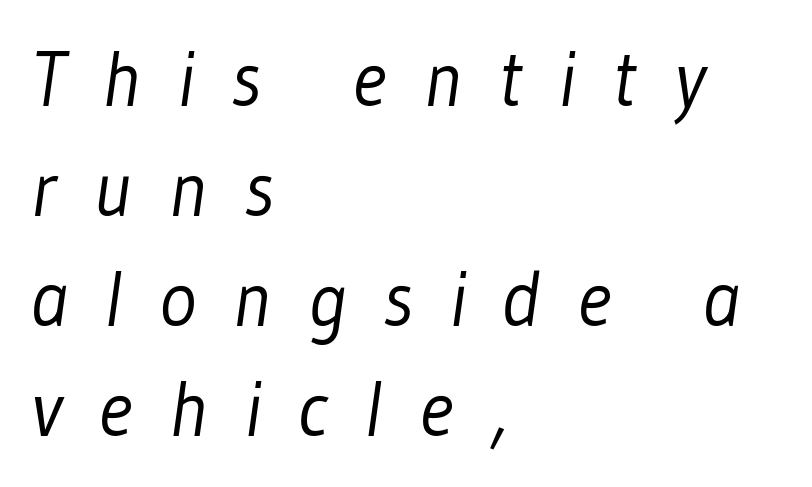
The image shows 78 px light, condensed sans-serif type; set left-aligned, normal line spacing (1.41x), unusually wide letter spacing (+0.47 em), not underlined; low stroke contrast and a medium x-height.
